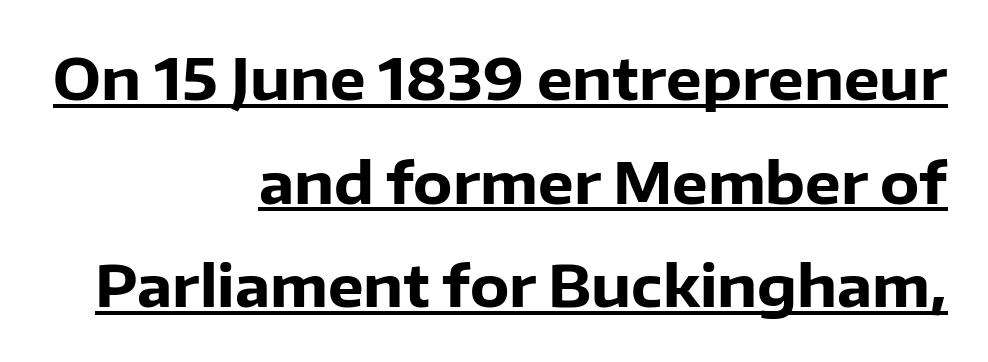
{"serif": "no", "italic": "no", "bold": "yes", "weight": "heavy", "width": "normal", "stroke_contrast": "low", "x_height": "medium", "monospaced": "no", "underline": "yes", "align": "right", "line_spacing_ratio": 1.82, "letter_spacing": "normal", "letter_spacing_em": 0.0, "glyph_px": 57}
